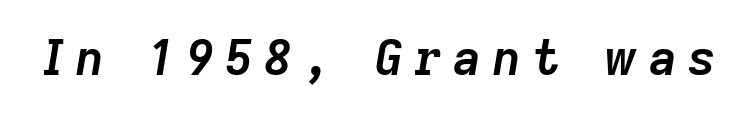
Q: Is the text bold? A: Yes.
Q: Is the text italic (slanted)? A: Yes, it leans right by about 9 degrees.
Q: Is the text underlined? A: No.
Q: Is the spacing between letters normal or unusually wide? A: Unusually wide.
Q: Width (condensed, normal, or wide)? A: Normal.
Q: Stroke contrast? A: Low.
Q: x-height? A: Medium.
Q: Monospaced? A: No.
